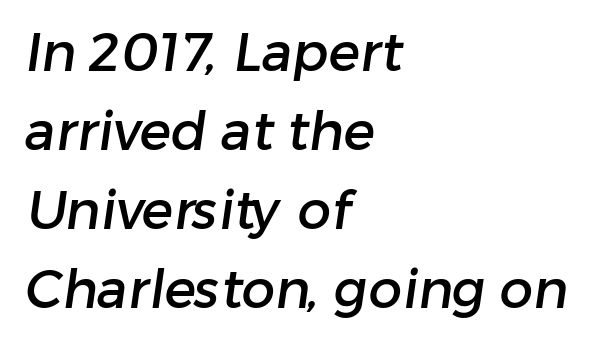
The image shows 53 px sans-serif type; set left-aligned, normal line spacing (1.49x), normal letter spacing, not underlined; low stroke contrast and a medium x-height.
